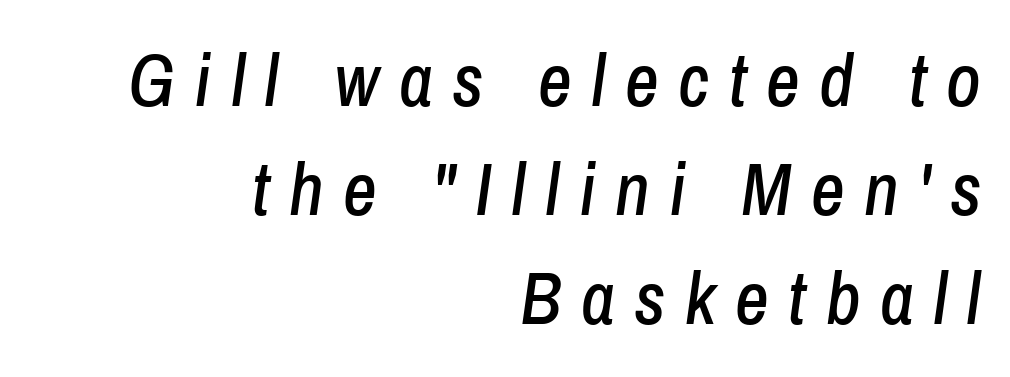
The image shows 74 px condensed type, italic (leaning right); set right-aligned, normal line spacing (1.47x), unusually wide letter spacing (+0.26 em), not underlined; low stroke contrast and a medium x-height.
